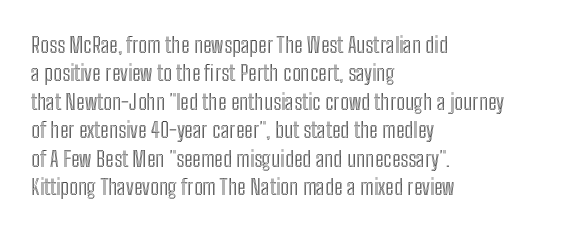
{"italic": "no", "underline": "no", "align": "left", "line_spacing": "normal", "line_spacing_ratio": 1.29, "letter_spacing": "normal", "letter_spacing_em": 0.0, "glyph_px": 22}
